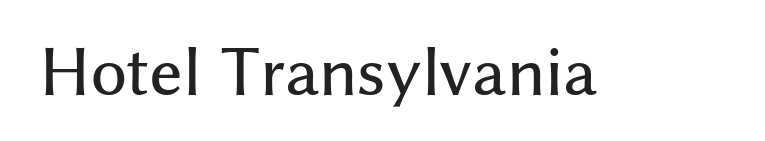
Q: Is the text italic (slanted)? A: No, it is upright.
Q: Is the typeface a serif or a sans-serif typeface? A: Sans-serif.
Q: Is the text underlined? A: No.
Q: Is the spacing between letters normal or unusually wide? A: Normal.
Q: Width (condensed, normal, or wide)? A: Normal.
Q: Stroke contrast? A: Medium.
Q: x-height? A: Medium.
Q: Monospaced? A: No.
